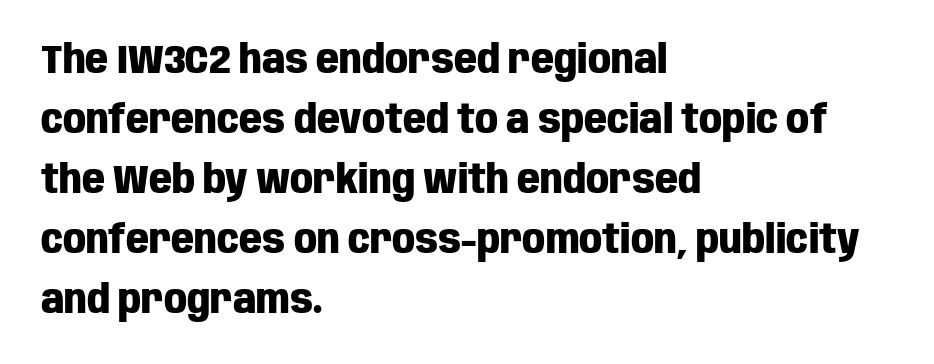
{"serif": "no", "italic": "no", "bold": "yes", "weight": "heavy", "width": "condensed", "stroke_contrast": "low", "x_height": "large", "monospaced": "no", "underline": "no", "align": "left", "line_spacing": "normal", "line_spacing_ratio": 1.5, "letter_spacing": "normal", "letter_spacing_em": 0.0, "glyph_px": 40}
